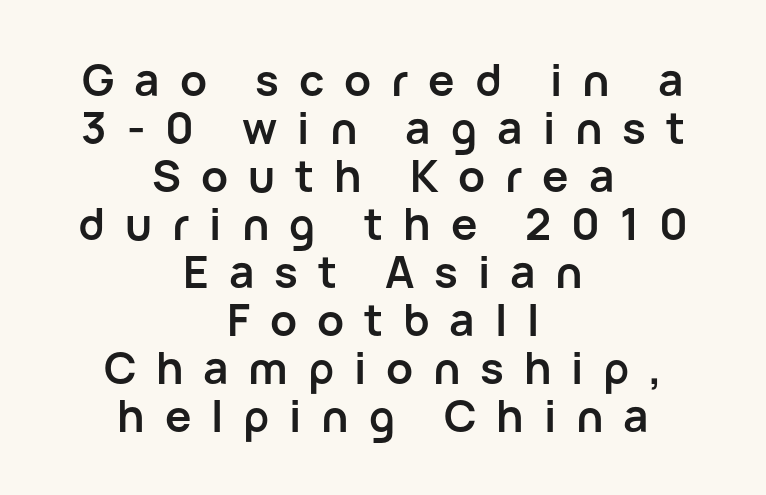
The image shows 44 px semibold sans-serif type, upright; set centered, tight line spacing (1.09x), unusually wide letter spacing (+0.45 em), not underlined; low stroke contrast and a medium x-height.
